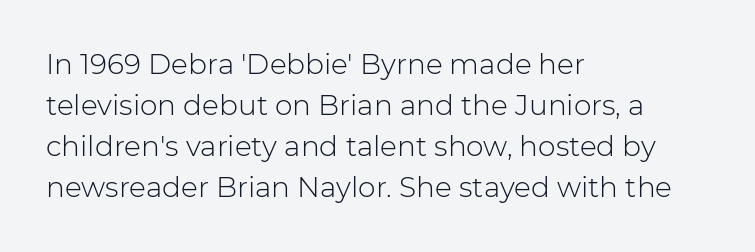
Q: Is the text bold? A: No.
Q: Is the text italic (slanted)? A: No, it is upright.
Q: Is the typeface a serif or a sans-serif typeface? A: Sans-serif.
Q: Is the text underlined? A: No.
Q: How is the paragraph aligned? A: Left-aligned.
Q: Is the spacing between letters normal or unusually wide? A: Normal.
Q: Is the spacing between lines tight, normal or loose? A: Normal.
Q: Width (condensed, normal, or wide)? A: Normal.
Q: Stroke contrast? A: Low.
Q: x-height? A: Medium.
Q: Monospaced? A: No.
